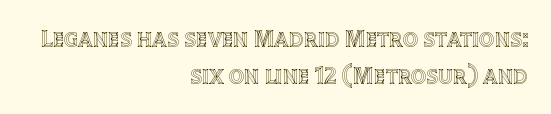
{"italic": "no", "underline": "no", "align": "right", "line_spacing": "normal", "line_spacing_ratio": 1.53, "letter_spacing": "normal", "letter_spacing_em": 0.0, "glyph_px": 24}
